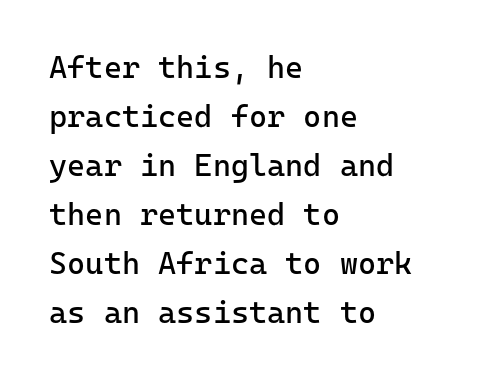
The image shows 31 px regular-weight sans-serif type, upright; set left-aligned, normal line spacing (1.58x), normal letter spacing, not underlined; low stroke contrast and a medium x-height.
